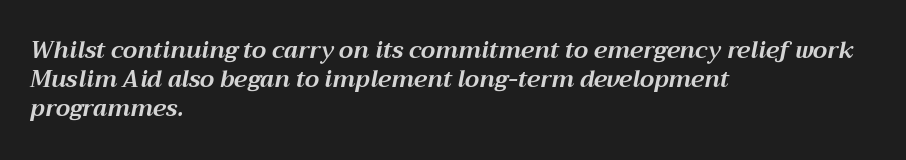
Q: Is the text bold? A: Yes.
Q: Is the text italic (slanted)? A: Yes, it leans right by about 12 degrees.
Q: Is the text underlined? A: No.
Q: How is the paragraph aligned? A: Left-aligned.
Q: Is the spacing between letters normal or unusually wide? A: Normal.
Q: Is the spacing between lines tight, normal or loose? A: Normal.
